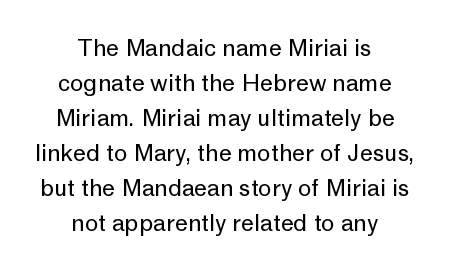
Q: Is the text bold? A: No.
Q: Is the text italic (slanted)? A: No, it is upright.
Q: Is the text underlined? A: No.
Q: How is the paragraph aligned? A: Centered.
Q: Is the spacing between letters normal or unusually wide? A: Normal.
Q: Is the spacing between lines tight, normal or loose? A: Normal.
